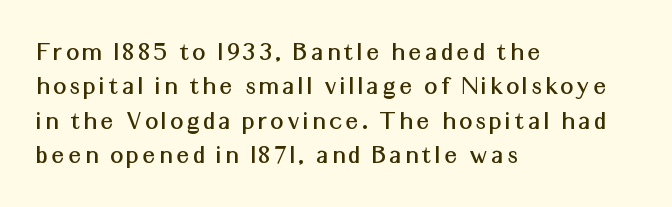
Do the characters align in a grid? No, the font is proportional. Observe the absence of serifs on each vertical stroke in this sample. Casual observation: everything's shoved over to the left. In terms of posture, this sample is upright. The strip under each line holds only bare page.
